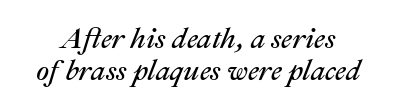
Nobody touched the tracking dial on this one. Letters rest on an invisible, unmarked baseline. Counters stay open thanks to moderate or lighter strokes. Proportional: the letters do not fall into vertical columns. Compared with typical paragraphs, the rows here are closer together. Style check: oblique.
